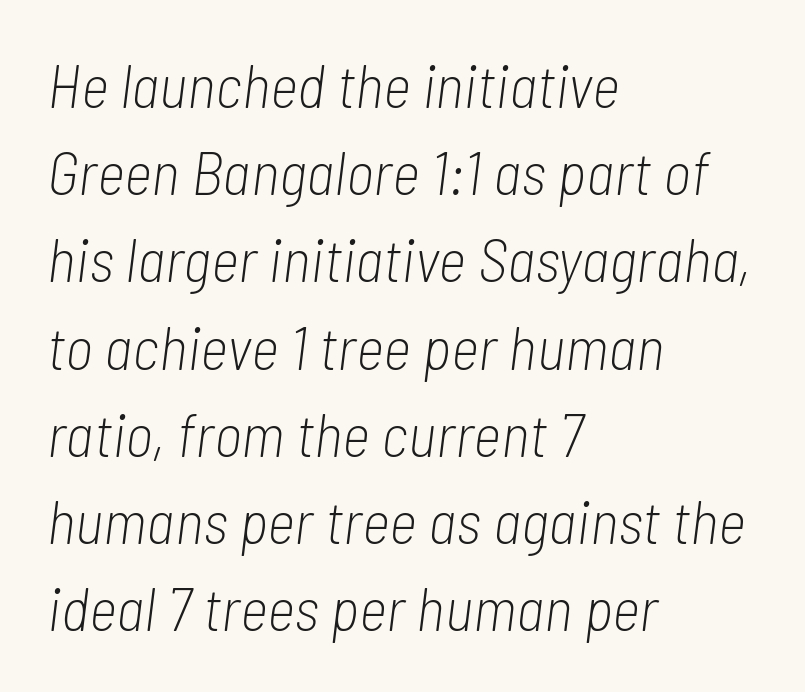
Summary of vertical rhythm: regular, with standard interline spacing. No heavy texture on the line: the type isn't bold. The ragged edge is on the right, which tells us the setting is flush left. Just letters on the line, the space beneath them empty. The font's italic variant was chosen for this text. Inter-character spacing is left at the font's built-in metrics.
